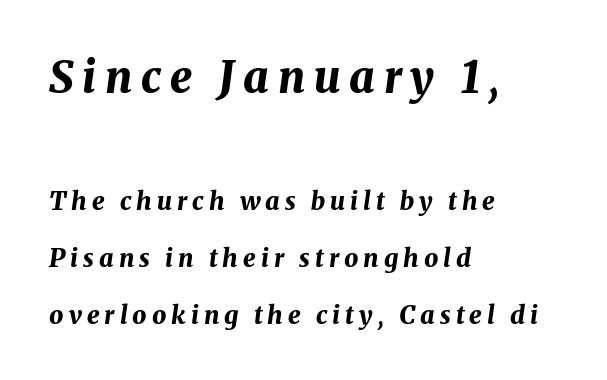
{"italic": "yes", "lean": "right", "slant_degrees": 8, "bold": "yes", "weight": "bold", "width": "normal", "stroke_contrast": "medium", "x_height": "medium", "monospaced": "no", "underline": "no", "align": "left", "line_spacing": "loose", "line_spacing_ratio": 2.28, "letter_spacing": "wide", "letter_spacing_em": 0.2, "larger_block": "first", "size_ratio": 1.76, "glyph_px": 44}
